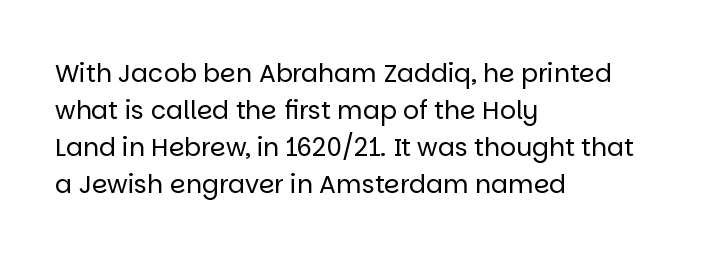
{"italic": "no", "bold": "no", "underline": "no", "align": "left", "line_spacing": "normal", "line_spacing_ratio": 1.48, "letter_spacing": "normal", "letter_spacing_em": 0.0, "glyph_px": 25}
